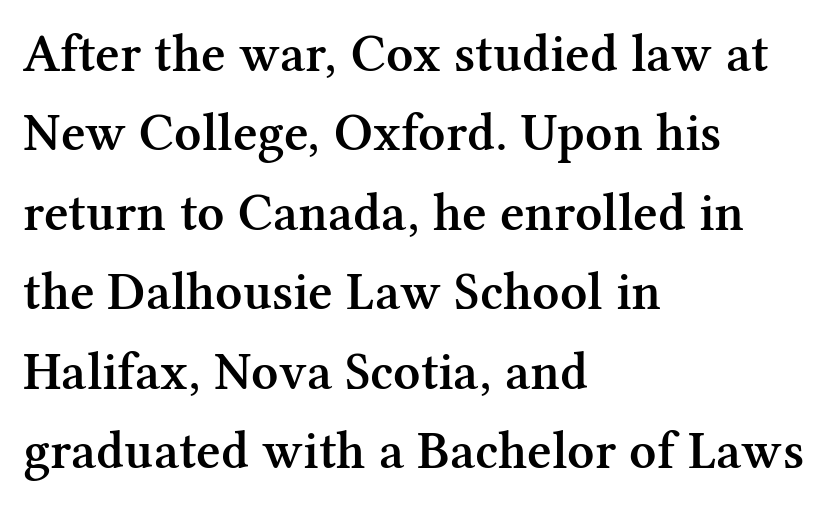
{"serif": "yes", "italic": "no", "bold": "semi", "weight": "semibold", "width": "normal", "stroke_contrast": "medium", "x_height": "medium", "monospaced": "no", "underline": "no", "align": "left", "line_spacing": "normal", "line_spacing_ratio": 1.5, "letter_spacing": "normal", "letter_spacing_em": 0.0, "glyph_px": 53}
